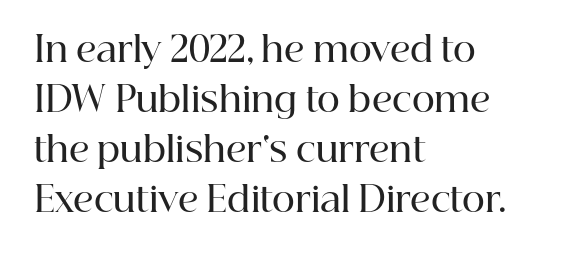
Q: Is the text bold? A: Semi-bold.
Q: Is the text italic (slanted)? A: No, it is upright.
Q: Is the typeface a serif or a sans-serif typeface? A: Serif.
Q: Is the text underlined? A: No.
Q: How is the paragraph aligned? A: Left-aligned.
Q: Is the spacing between letters normal or unusually wide? A: Normal.
Q: Is the spacing between lines tight, normal or loose? A: Normal.
Q: Width (condensed, normal, or wide)? A: Normal.
Q: Stroke contrast? A: High.
Q: x-height? A: Medium.
Q: Monospaced? A: No.
